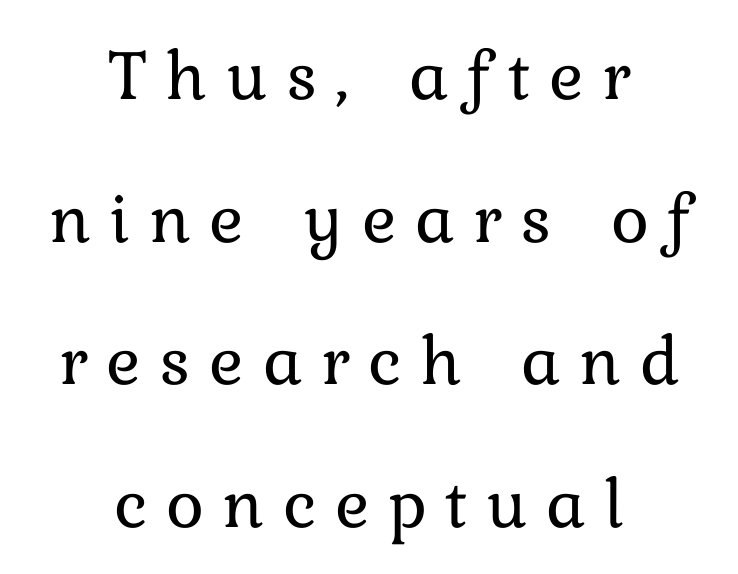
{"italic": "no", "bold": "no", "weight": "regular", "width": "normal", "stroke_contrast": "low", "x_height": "medium", "monospaced": "no", "underline": "no", "align": "center", "line_spacing": "loose", "line_spacing_ratio": 1.98, "letter_spacing": "wide", "letter_spacing_em": 0.26, "glyph_px": 72}
